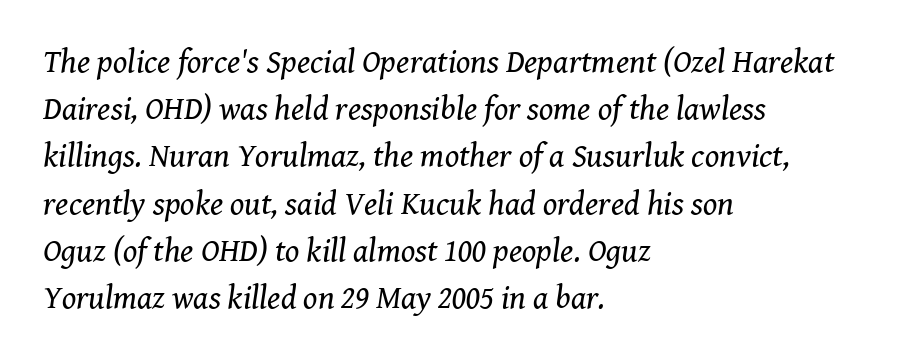
Weight: regular or lighter. An italicized treatment has been applied to the whole sample. Font category for this specimen: serif. Interline gaps are of average width in this sample.
